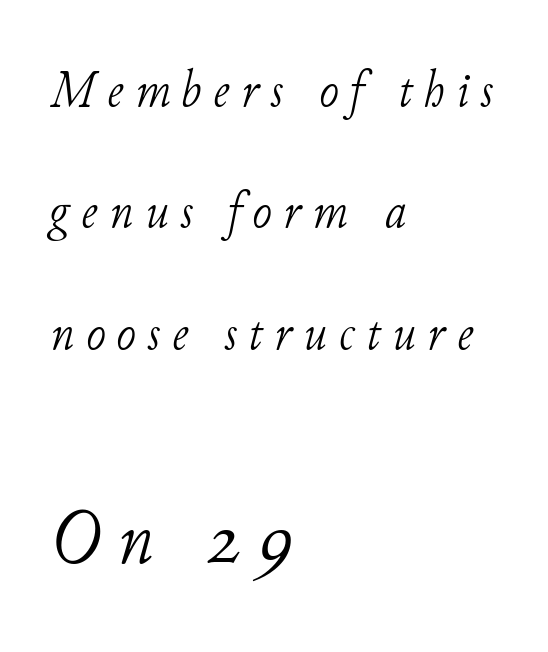
{"serif": "yes", "italic": "yes", "lean": "right", "slant_degrees": 11, "bold": "no", "weight": "light", "width": "normal", "stroke_contrast": "low", "x_height": "small", "monospaced": "no", "underline": "no", "align": "left", "line_spacing": "loose", "line_spacing_ratio": 2.29, "letter_spacing": "wide", "letter_spacing_em": 0.22, "larger_block": "second", "size_ratio": 1.51, "glyph_px": 80}
